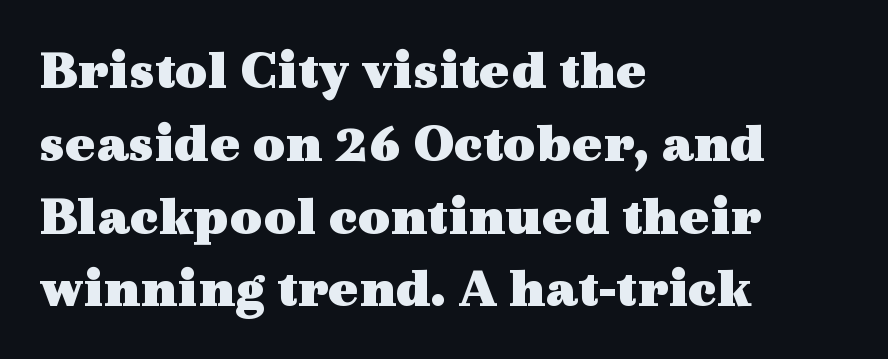
The image shows 56 px heavy, wide serif type, upright; set left-aligned, normal line spacing (1.3x), normal letter spacing, not underlined; a medium x-height.
